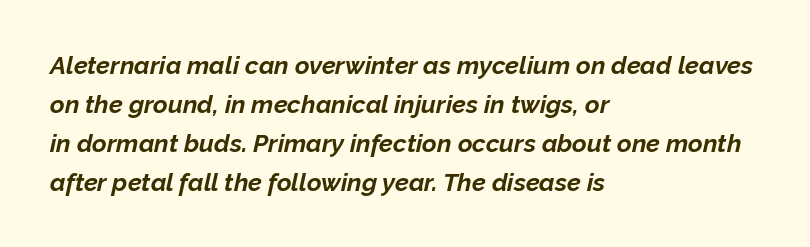
{"italic": "yes", "lean": "right", "slant_degrees": 12, "bold": "yes", "underline": "no", "align": "left", "line_spacing": "normal", "line_spacing_ratio": 1.56, "letter_spacing": "normal", "letter_spacing_em": 0.0, "glyph_px": 25}
